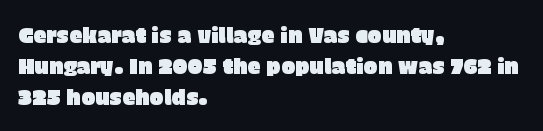
Q: Is the text italic (slanted)? A: No, it is upright.
Q: Is the text underlined? A: No.
Q: How is the paragraph aligned? A: Left-aligned.
Q: Is the spacing between letters normal or unusually wide? A: Normal.
Q: Is the spacing between lines tight, normal or loose? A: Normal.
